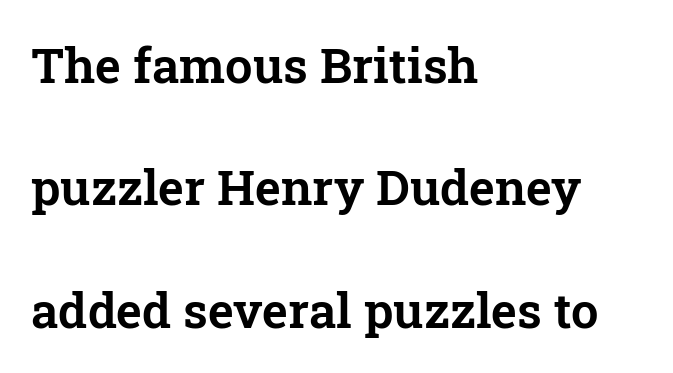
Q: Is the text italic (slanted)? A: No, it is upright.
Q: Is the typeface a serif or a sans-serif typeface? A: Serif.
Q: Is the text underlined? A: No.
Q: How is the paragraph aligned? A: Left-aligned.
Q: Is the spacing between letters normal or unusually wide? A: Normal.
Q: Is the spacing between lines tight, normal or loose? A: Loose.
Q: Width (condensed, normal, or wide)? A: Normal.
Q: Stroke contrast? A: Low.
Q: x-height? A: Medium.
Q: Monospaced? A: No.
